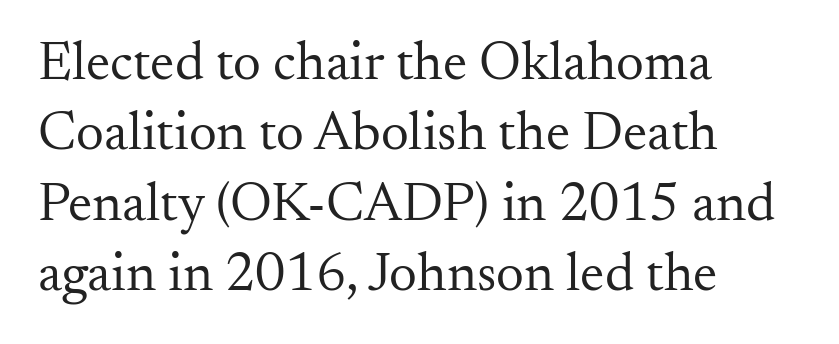
{"serif": "yes", "italic": "no", "bold": "no", "weight": "regular", "width": "normal", "stroke_contrast": "medium", "x_height": "small", "monospaced": "no", "underline": "no", "align": "left", "line_spacing": "normal", "line_spacing_ratio": 1.28, "letter_spacing": "normal", "letter_spacing_em": 0.0, "glyph_px": 55}
